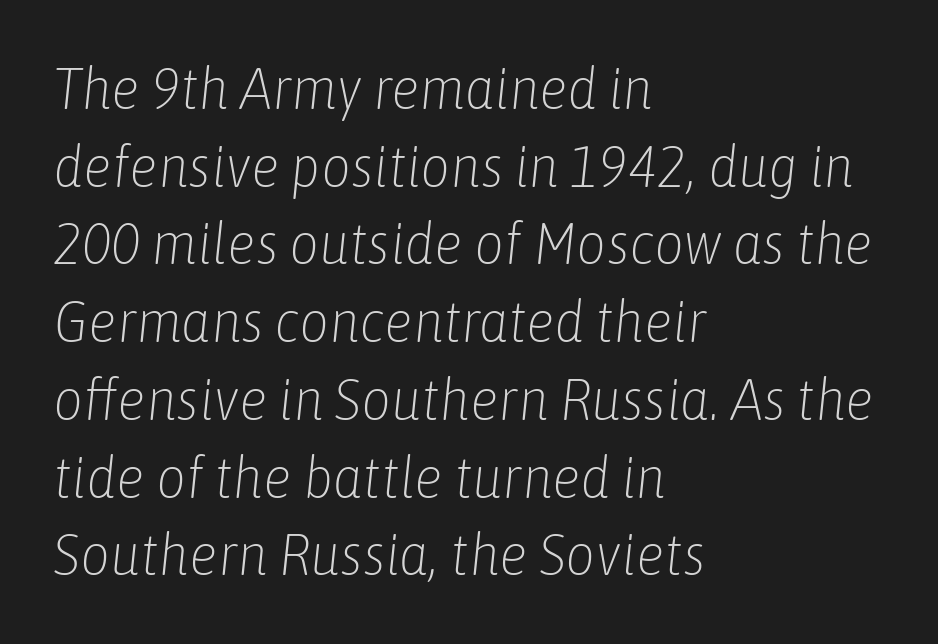
The tracking reads as untouched default to a designer's eye. Looks like regular typesetting: each glyph gets only the width it needs. The typesetting does not lean heavy: it is not bold. Descenders are the only things crossing below the line. It's the slanting kind of type. The ragged edge is on the right, which tells us the setting is flush left.
